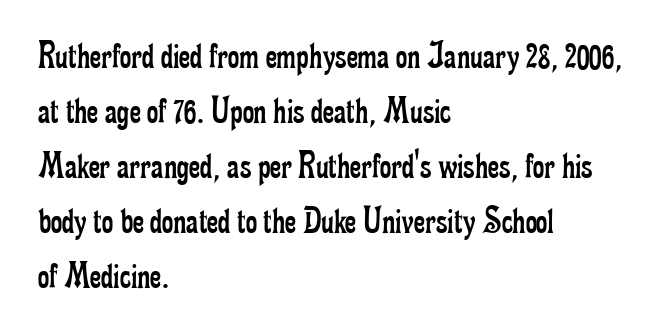
The image shows 39 px regular-weight, condensed serif type, upright; set left-aligned, normal line spacing (1.41x), normal letter spacing, not underlined; low stroke contrast and a small x-height.
